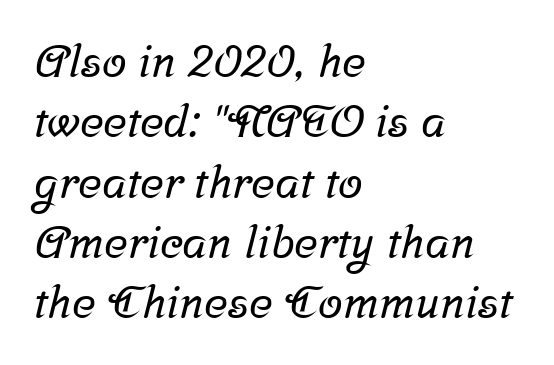
A typesetter would call this proportional, since set widths differ per character. Observe the ordinary spacing: letters are neighbours, not strangers. Each new line begins a customary step beneath the previous one. Nobody drew a line under any word here.
